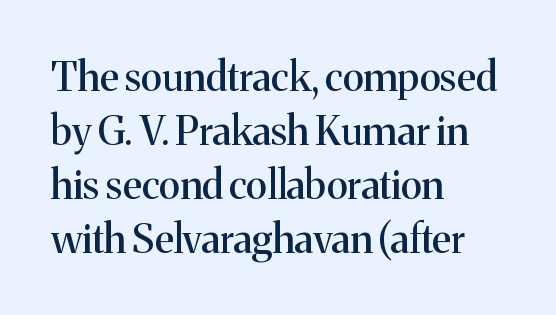
{"serif": "yes", "italic": "no", "width": "normal", "stroke_contrast": "medium", "x_height": "medium", "monospaced": "no", "underline": "no", "align": "left", "line_spacing": "normal", "line_spacing_ratio": 1.35, "letter_spacing": "normal", "letter_spacing_em": 0.0, "glyph_px": 40}
